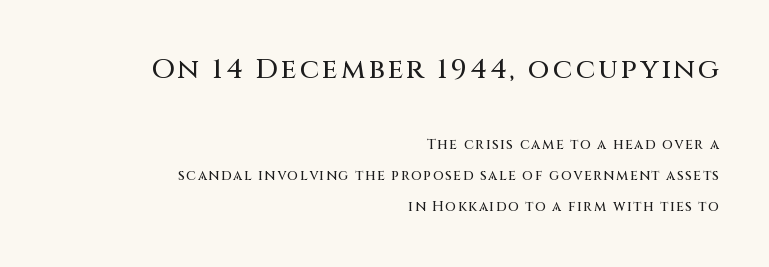
{"serif": "no", "italic": "no", "width": "normal", "stroke_contrast": "medium", "x_height": "large", "monospaced": "no", "underline": "no", "align": "right", "line_spacing": "loose", "line_spacing_ratio": 2.22, "larger_block": "first", "size_ratio": 2.0, "glyph_px": 28}
